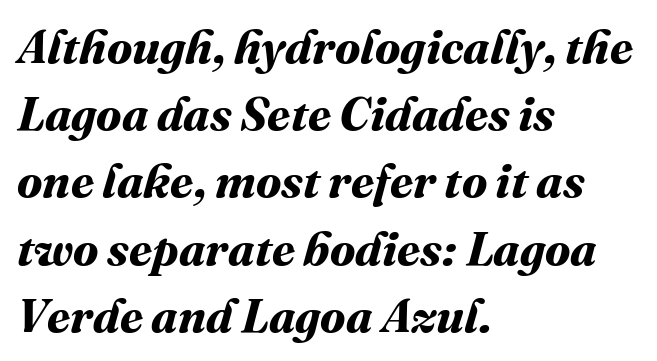
{"bold": "yes", "weight": "bold", "width": "normal", "stroke_contrast": "medium", "x_height": "medium", "monospaced": "no", "underline": "no", "align": "left", "line_spacing": "normal", "line_spacing_ratio": 1.43, "letter_spacing": "normal", "letter_spacing_em": 0.0, "glyph_px": 47}
